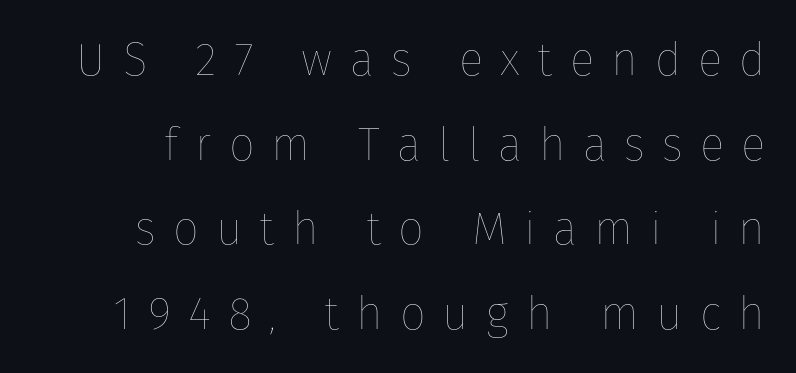
{"italic": "no", "bold": "no", "weight": "thin", "width": "normal", "stroke_contrast": "low", "x_height": "medium", "monospaced": "no", "underline": "no", "line_spacing_ratio": 1.84, "letter_spacing": "wide", "letter_spacing_em": 0.37, "glyph_px": 46}
